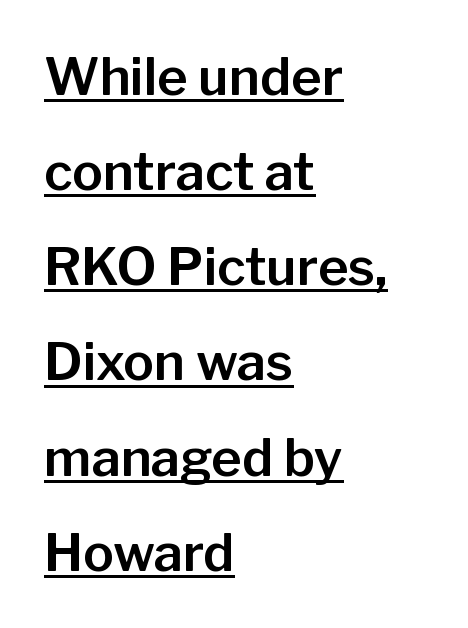
Q: Is the text italic (slanted)? A: No, it is upright.
Q: Is the typeface a serif or a sans-serif typeface? A: Sans-serif.
Q: Is the text underlined? A: Yes.
Q: How is the paragraph aligned? A: Left-aligned.
Q: Is the spacing between letters normal or unusually wide? A: Normal.
Q: Width (condensed, normal, or wide)? A: Normal.
Q: Stroke contrast? A: Low.
Q: x-height? A: Medium.
Q: Monospaced? A: No.
